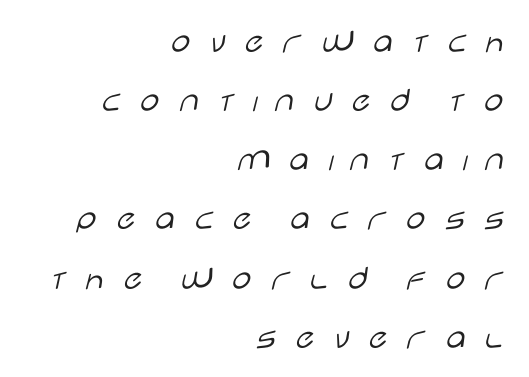
You could not count columns in this text — the font is proportionally spaced. Vertically, the passage feels balanced, rows spaced as you'd expect. Words float on clear page, feet unadorned. Substantial extra tracking has been applied to these lines. The typeface has the unassuming heft of standard copy or less.
